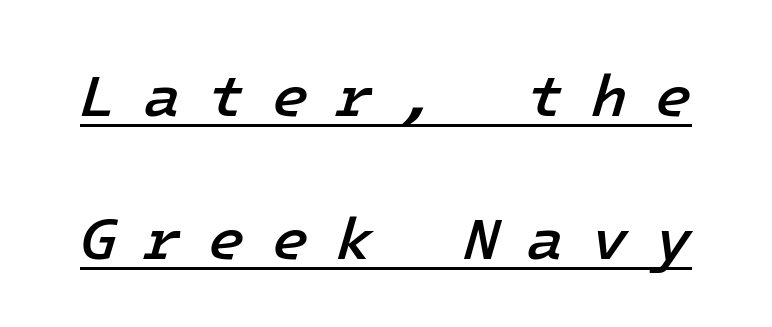
The image shows 60 px semibold type, italic (leaning right); set loose line spacing (2.38x), unusually wide letter spacing (+0.45 em), underlined; low stroke contrast and a medium x-height.
